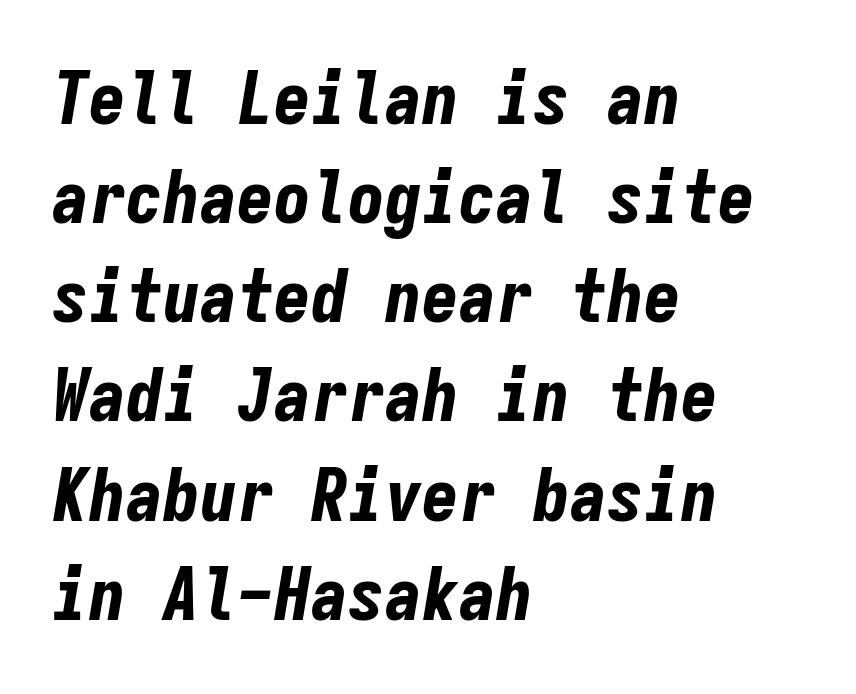
Descender tails drop into unmarked territory. Which margin do the lines hug? The left one — the right edge is uneven. In terms of letterspacing, this is plain default setting. Monospaced: the letters line up in strict vertical columns. Is the type slanted? Yes — the strokes lean at a clear angle. Students, observe: this is what conventionally led text looks like.
